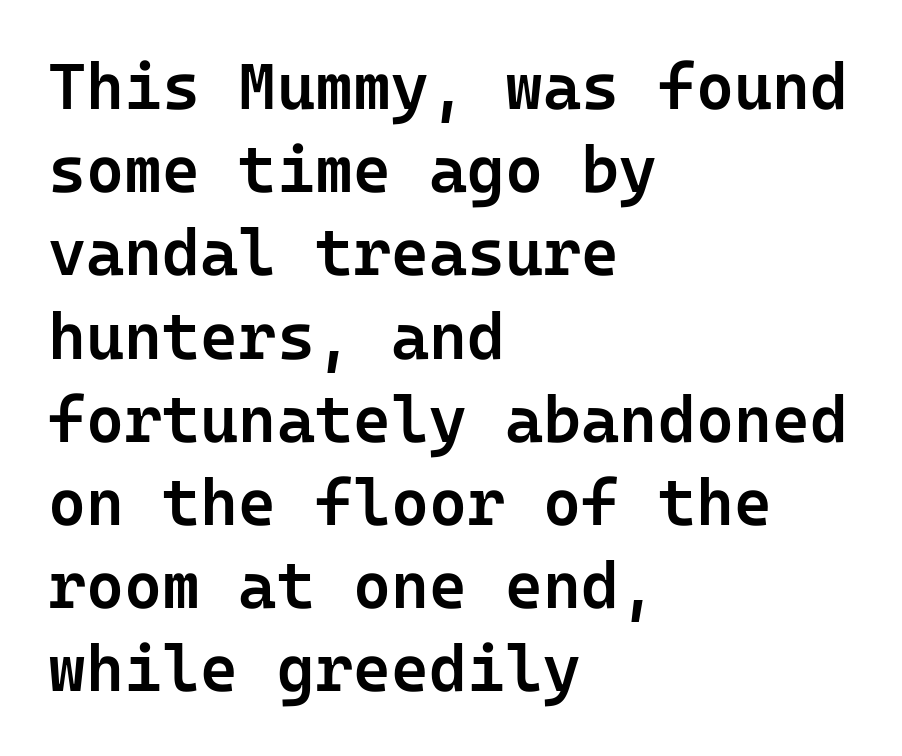
The image shows 65 px semibold sans-serif type, upright; set left-aligned, normal line spacing (1.28x), normal letter spacing, not underlined; low stroke contrast and a medium x-height.
